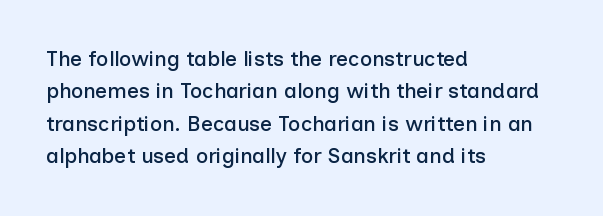
Q: Is the text italic (slanted)? A: No, it is upright.
Q: Is the text underlined? A: No.
Q: How is the paragraph aligned? A: Left-aligned.
Q: Is the spacing between letters normal or unusually wide? A: Normal.
Q: Is the spacing between lines tight, normal or loose? A: Normal.
